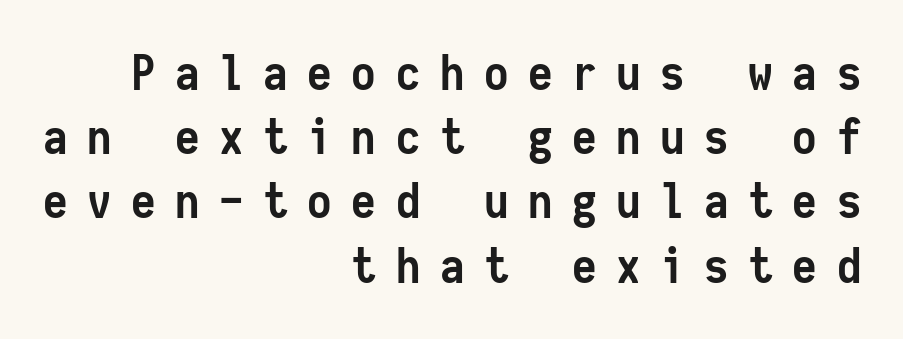
{"serif": "no", "italic": "no", "bold": "yes", "weight": "semibold", "width": "condensed", "stroke_contrast": "low", "x_height": "medium", "monospaced": "yes", "underline": "no", "align": "right", "line_spacing": "normal", "line_spacing_ratio": 1.31, "letter_spacing": "wide", "letter_spacing_em": 0.4, "glyph_px": 49}
